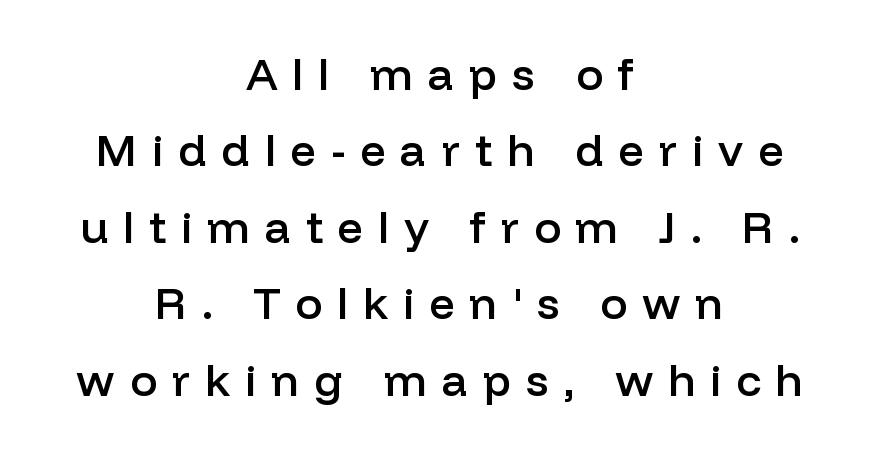
{"serif": "no", "italic": "no", "bold": "semi", "weight": "semibold", "width": "normal", "stroke_contrast": "low", "x_height": "medium", "monospaced": "no", "underline": "no", "align": "center", "line_spacing": "normal", "line_spacing_ratio": 1.7, "letter_spacing": "wide", "letter_spacing_em": 0.33, "glyph_px": 45}
